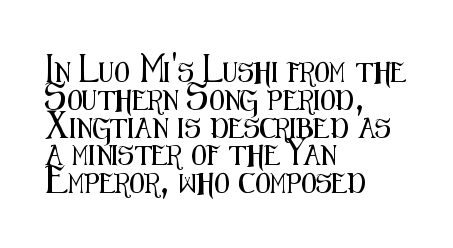
Ordinary non-slanted type is in use. If you drew a ruler down the left edge, every line would touch it. Underlining? Definitely not there. Rows of type keep a routine distance in the vertical direction. Observe the ordinary spacing: letters are neighbours, not strangers.
